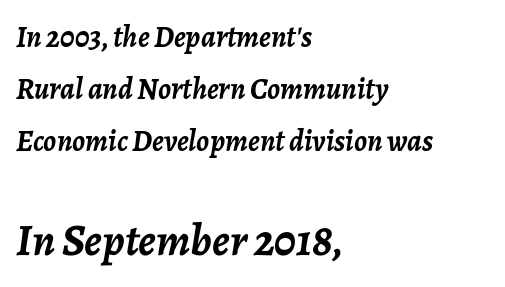
The image shows 45 px semibold type, italic (leaning right); set left-aligned, line spacing 1.74x, normal letter spacing, not underlined; the second (bottom) block is 1.5x larger; low stroke contrast and a medium x-height.
